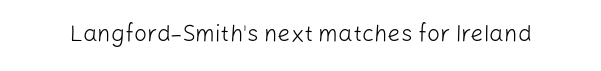
The image shows 23 px text type, upright; set normal letter spacing, not underlined.
